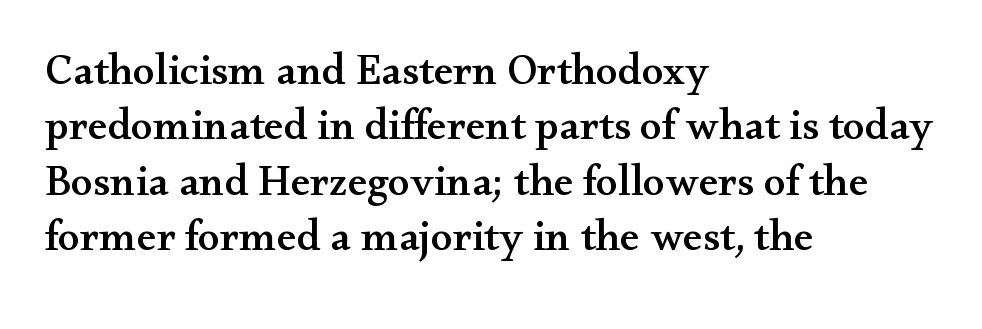
This sample uses a serif face. Layout note: lines flush left. A clean baseline with only descenders dipping below it. Vertical spacing — default.
